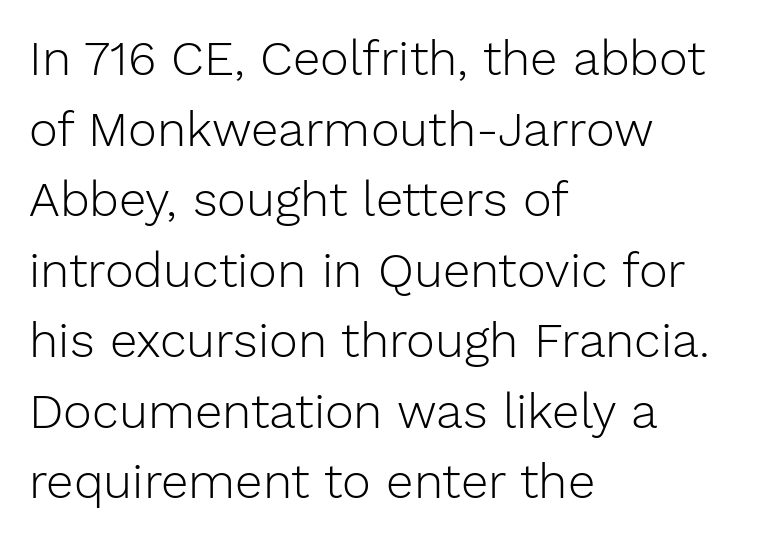
The ragged edge is on the right, which tells us the setting is flush left. On a weight scale, this lands at 450 or below. Nope, not italic — everything's standing straight. Think of a printed novel: that variable character pitch is what you see here. No extra tracking has been applied to these lines.
